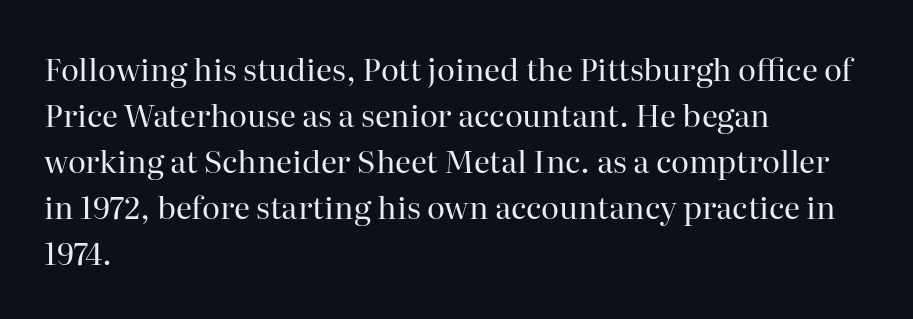
This is serif lettering, the kind often seen in printed books. Upright lettering throughout. The passage shown is typed in a proportional face where columns would drift. Any mark beneath the type? The region is blank. Here the glyphs are tracked normally, forming tight word shapes.
